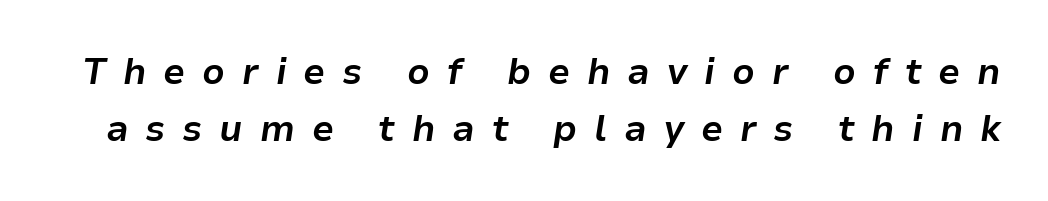
Q: Is the text bold? A: Yes.
Q: Is the text italic (slanted)? A: Yes, it leans right by about 9 degrees.
Q: Is the text underlined? A: No.
Q: Is the spacing between letters normal or unusually wide? A: Unusually wide.
Q: Is the spacing between lines tight, normal or loose? A: Normal.
Q: Width (condensed, normal, or wide)? A: Normal.
Q: Stroke contrast? A: Low.
Q: x-height? A: Medium.
Q: Monospaced? A: No.
